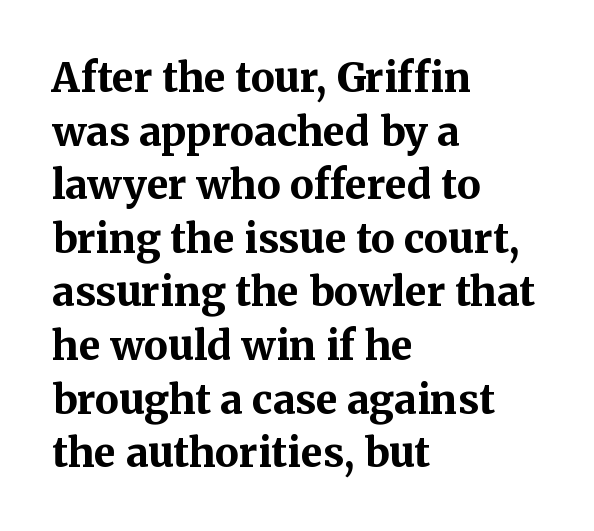
Q: Is the text bold? A: Yes.
Q: Is the text italic (slanted)? A: No, it is upright.
Q: Is the typeface a serif or a sans-serif typeface? A: Serif.
Q: Is the text underlined? A: No.
Q: How is the paragraph aligned? A: Left-aligned.
Q: Is the spacing between letters normal or unusually wide? A: Normal.
Q: Is the spacing between lines tight, normal or loose? A: Normal.
Q: Width (condensed, normal, or wide)? A: Normal.
Q: Stroke contrast? A: Medium.
Q: x-height? A: Medium.
Q: Monospaced? A: No.
